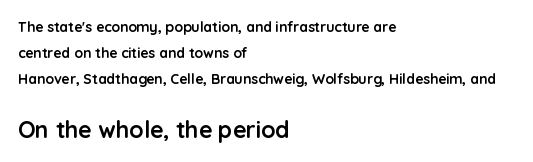
Q: Is the text bold? A: Yes.
Q: Is the text italic (slanted)? A: No, it is upright.
Q: Is the text underlined? A: No.
Q: How is the paragraph aligned? A: Left-aligned.
Q: Is the spacing between letters normal or unusually wide? A: Normal.
Q: Which block of text is set in a larger size, the first (top) or the second (bottom)? A: The second (bottom) one.
